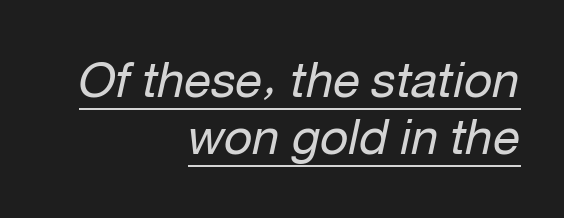
The image shows 49 px regular-weight type, italic (leaning right); set right-aligned, line spacing 1.16x, normal letter spacing, underlined; low stroke contrast and a medium x-height.
